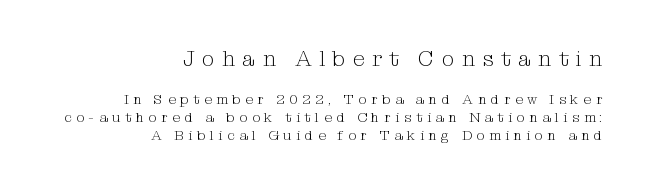
The image shows 22 px text type, upright; set right-aligned, normal line spacing (1.28x), unusually wide letter spacing (+0.33 em), not underlined; the first (top) block is 1.57x larger.
